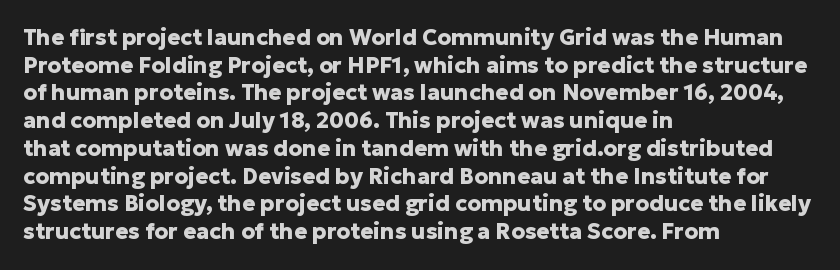
{"italic": "no", "bold": "yes", "underline": "no", "align": "left", "line_spacing": "normal", "line_spacing_ratio": 1.26, "letter_spacing": "normal", "letter_spacing_em": 0.0, "glyph_px": 22}
